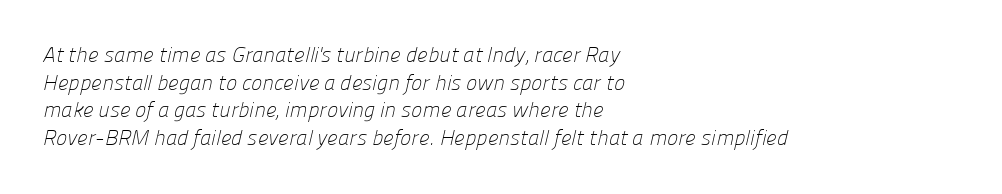
The image shows 21 px text type; set left-aligned, normal line spacing (1.32x), normal letter spacing, not underlined.
